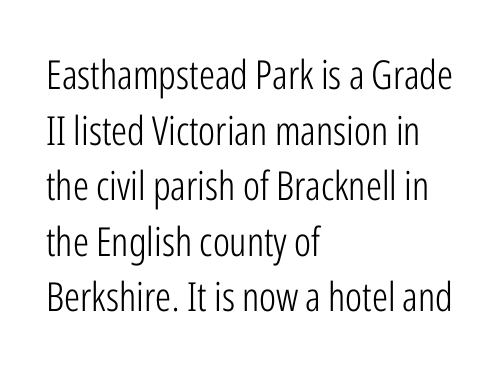
Students, note that the glyphs here touch the page at normal intervals. The paragraph shown leans on its left margin. Type style note: lacks serifs. You can tell it's not italic because the verticals are truly vertical. Nothing heavy about these letters — not bold at all. These lines sit exactly where default settings would place them.
